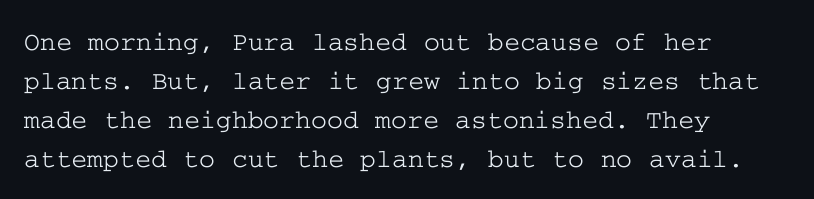
Evenly set lines give the paragraph a standard silhouette. What stands out about the letter spacing? Nothing — it is the standard amount. Glance below the letters and you will spot only blank space. The compositor pushed each line to the left boundary. The axis of the letterforms is exactly vertical.
